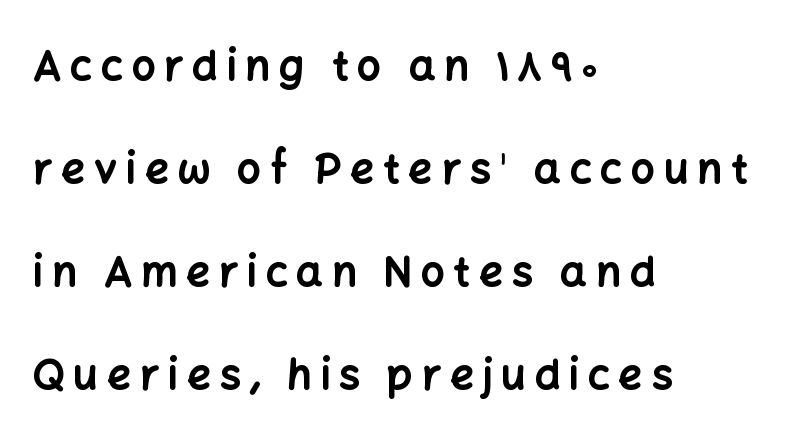
The image shows 42 px bold sans-serif type, upright; set left-aligned, loose line spacing (2.45x), unusually wide letter spacing (+0.21 em), not underlined; low stroke contrast and a medium x-height.
